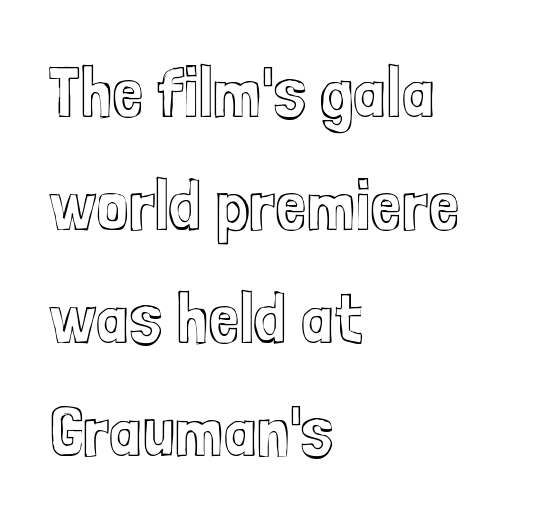
Q: Is the text italic (slanted)? A: No, it is upright.
Q: Is the text underlined? A: No.
Q: How is the paragraph aligned? A: Left-aligned.
Q: Is the spacing between letters normal or unusually wide? A: Normal.
Q: Is the spacing between lines tight, normal or loose? A: Normal.
Q: Width (condensed, normal, or wide)? A: Condensed.
Q: x-height? A: Medium.
Q: Monospaced? A: No.
